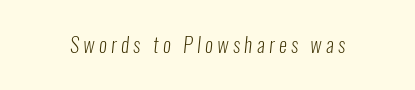
Q: Is the text bold? A: No.
Q: Is the text underlined? A: No.
Q: Is the spacing between letters normal or unusually wide? A: Unusually wide.
